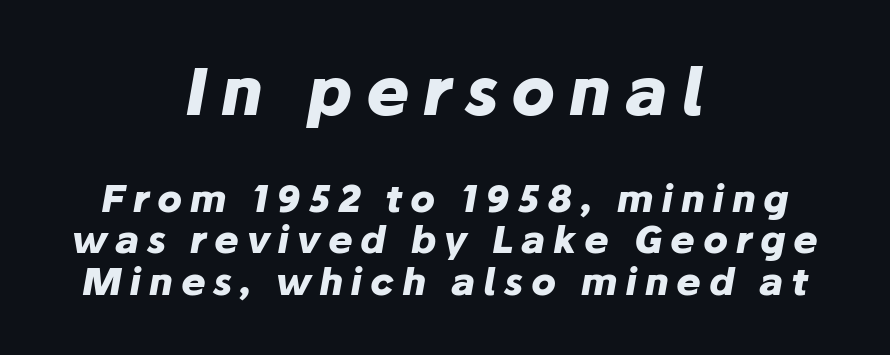
Q: Is the text bold? A: Yes.
Q: Is the text italic (slanted)? A: Yes, it leans right by about 10 degrees.
Q: Is the text underlined? A: No.
Q: How is the paragraph aligned? A: Centered.
Q: Is the spacing between letters normal or unusually wide? A: Unusually wide.
Q: Is the spacing between lines tight, normal or loose? A: Tight.
Q: Which block of text is set in a larger size, the first (top) or the second (bottom)? A: The first (top) one.
Q: Width (condensed, normal, or wide)? A: Normal.
Q: Stroke contrast? A: Low.
Q: x-height? A: Medium.
Q: Monospaced? A: No.
